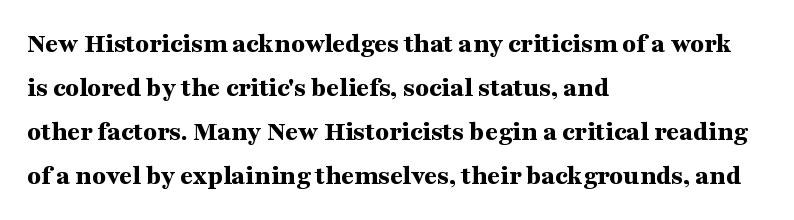
The image shows 28 px bold, wide serif type, upright; set left-aligned, normal line spacing (1.57x), normal letter spacing, not underlined; medium stroke contrast and a medium x-height.
